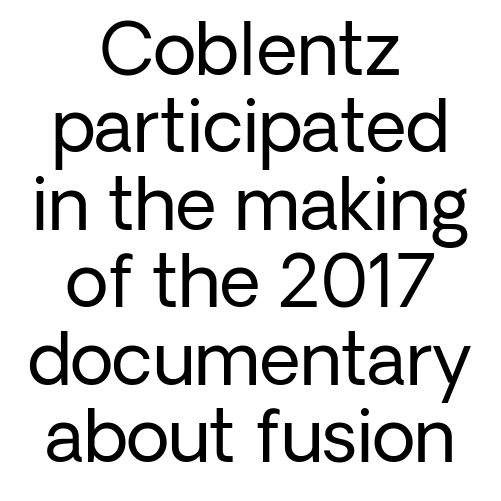
Q: Is the text bold? A: No.
Q: Is the text italic (slanted)? A: No, it is upright.
Q: Is the typeface a serif or a sans-serif typeface? A: Sans-serif.
Q: Is the text underlined? A: No.
Q: How is the paragraph aligned? A: Centered.
Q: Is the spacing between letters normal or unusually wide? A: Normal.
Q: Is the spacing between lines tight, normal or loose? A: Tight.
Q: Width (condensed, normal, or wide)? A: Normal.
Q: Stroke contrast? A: Low.
Q: x-height? A: Medium.
Q: Monospaced? A: No.
